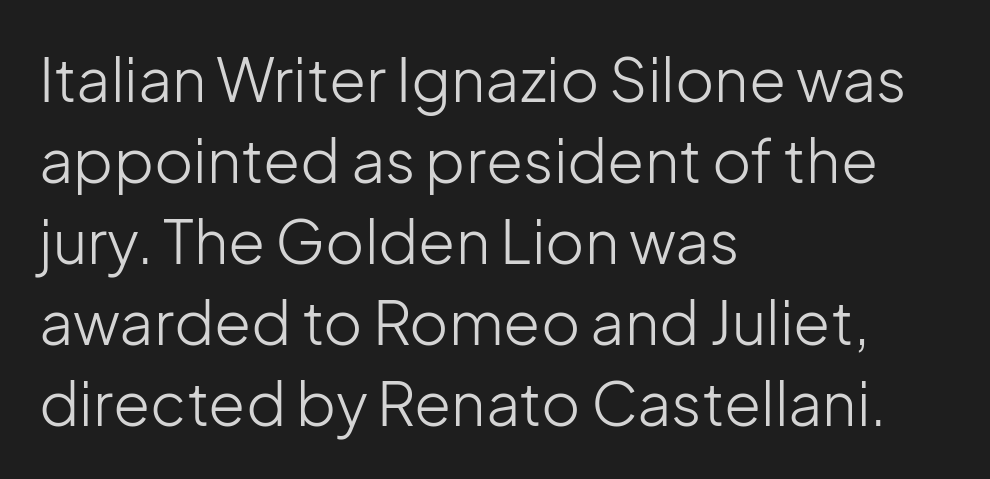
The image shows 60 px light sans-serif type, upright; set left-aligned, normal line spacing (1.35x), normal letter spacing, not underlined; low stroke contrast and a medium x-height.
